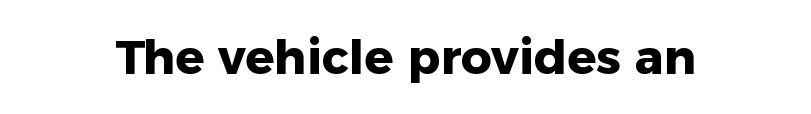
Notice how thick the strokes are: this is what a full bold looks like. The letters stand straight up with perfectly vertical stems. These lines are rendered in a variable-pitch font. Nobody drew a line under any word here. Nothing sits at the stroke ends, so this counts as sans-serif.
